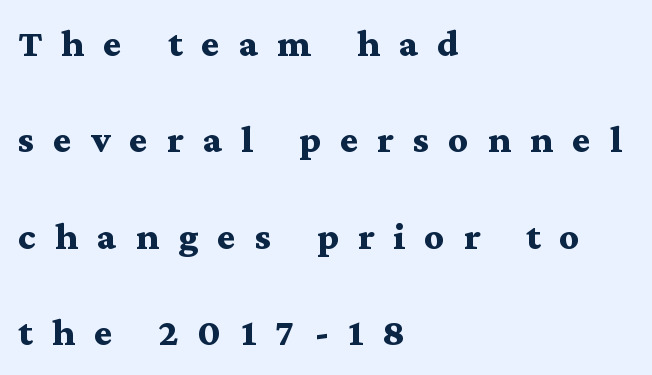
{"serif": "yes", "italic": "no", "bold": "yes", "weight": "bold", "width": "wide", "stroke_contrast": "medium", "x_height": "medium", "monospaced": "no", "underline": "no", "align": "left", "line_spacing": "loose", "line_spacing_ratio": 2.47, "letter_spacing": "wide", "letter_spacing_em": 0.49, "glyph_px": 39}
